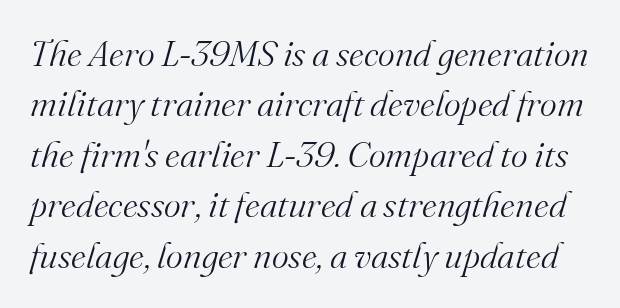
The image shows 36 px light serif type, italic (leaning right); set normal line spacing (1.4x), normal letter spacing, not underlined; medium stroke contrast and a small x-height.
